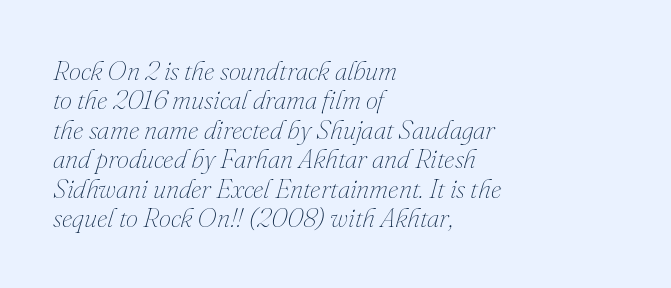
The image shows 27 px text type, italic (leaning right); set left-aligned, tight line spacing (1.09x), normal letter spacing, not underlined.
